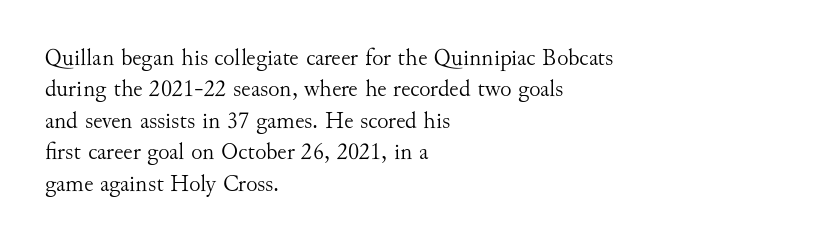
{"italic": "no", "bold": "no", "underline": "no", "align": "left", "line_spacing": "normal", "line_spacing_ratio": 1.31, "letter_spacing": "normal", "letter_spacing_em": 0.0, "glyph_px": 24}
